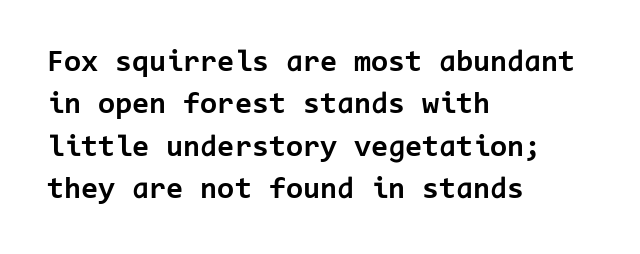
The image shows 31 px bold sans-serif type, upright, monospaced; set left-aligned, normal line spacing (1.37x), normal letter spacing, not underlined; low stroke contrast and a medium x-height.
